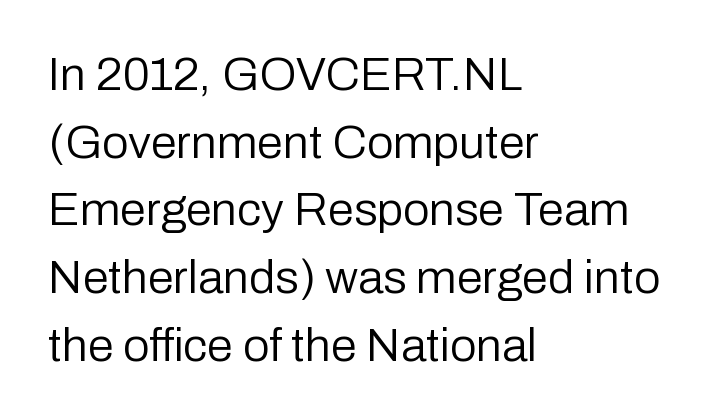
Q: Is the text bold? A: No.
Q: Is the text italic (slanted)? A: No, it is upright.
Q: Is the typeface a serif or a sans-serif typeface? A: Sans-serif.
Q: Is the text underlined? A: No.
Q: How is the paragraph aligned? A: Left-aligned.
Q: Is the spacing between letters normal or unusually wide? A: Normal.
Q: Is the spacing between lines tight, normal or loose? A: Normal.
Q: Width (condensed, normal, or wide)? A: Normal.
Q: Stroke contrast? A: Low.
Q: x-height? A: Medium.
Q: Monospaced? A: No.
